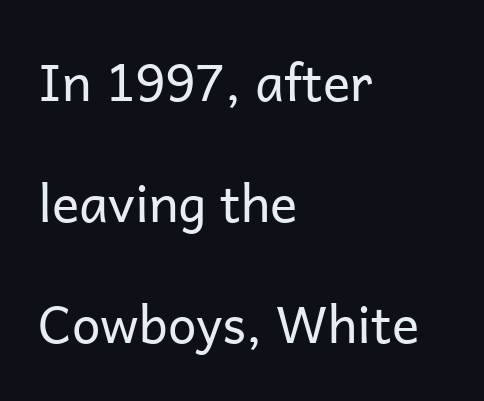
Descenders are the only things crossing below the line. Students, note that the glyphs here touch the page at normal intervals. Letters have the restrained weight of plain body copy at most. The compositor pushed each line to the left boundary.
